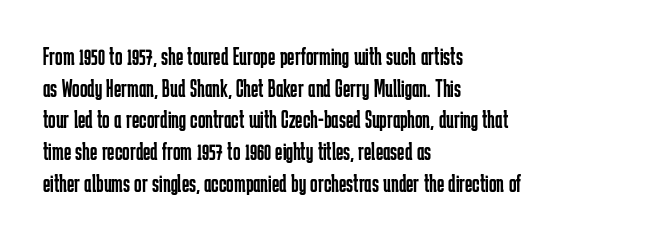
{"italic": "no", "bold": "no", "underline": "no", "align": "left", "line_spacing": "normal", "line_spacing_ratio": 1.27, "letter_spacing": "normal", "letter_spacing_em": 0.0, "glyph_px": 25}
